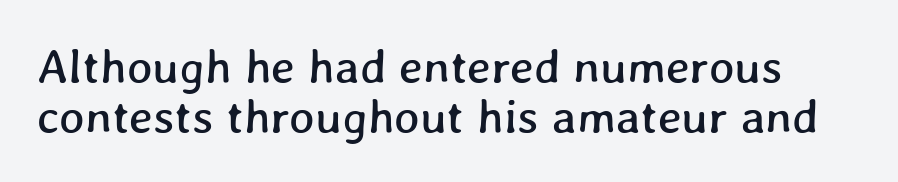
The image shows 48 px text type; set tight line spacing (1.04x), normal letter spacing, not underlined; low stroke contrast and a medium x-height.
